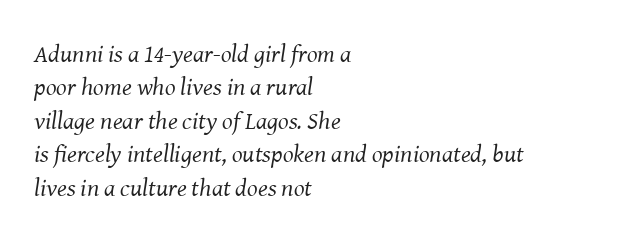
Q: Is the text bold? A: No.
Q: Is the text italic (slanted)? A: Yes, it leans right by about 8 degrees.
Q: Is the text underlined? A: No.
Q: How is the paragraph aligned? A: Left-aligned.
Q: Is the spacing between letters normal or unusually wide? A: Normal.
Q: Is the spacing between lines tight, normal or loose? A: Normal.
